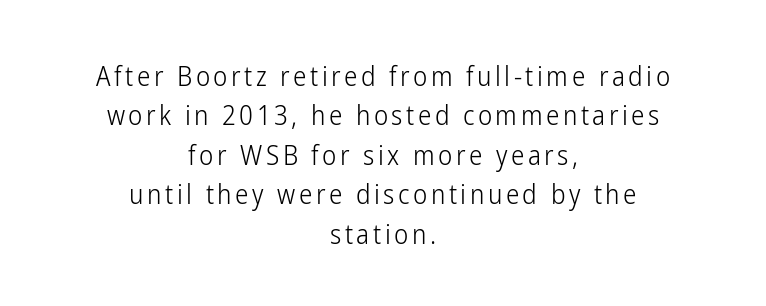
Q: Is the text bold? A: No.
Q: Is the text italic (slanted)? A: No, it is upright.
Q: Is the text underlined? A: No.
Q: How is the paragraph aligned? A: Centered.
Q: Is the spacing between lines tight, normal or loose? A: Normal.
